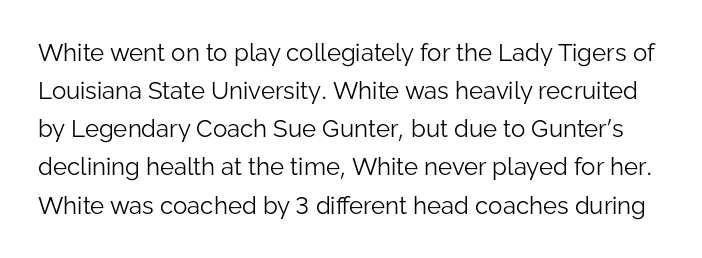
The image shows 24 px text type, upright; set normal line spacing (1.59x), normal letter spacing, not underlined.
